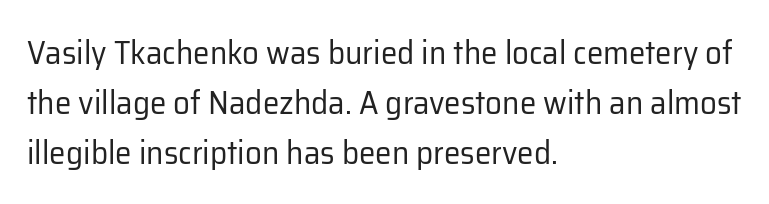
Q: Is the text bold? A: No.
Q: Is the text italic (slanted)? A: No, it is upright.
Q: Is the typeface a serif or a sans-serif typeface? A: Sans-serif.
Q: Is the text underlined? A: No.
Q: How is the paragraph aligned? A: Left-aligned.
Q: Is the spacing between letters normal or unusually wide? A: Normal.
Q: Is the spacing between lines tight, normal or loose? A: Normal.
Q: Width (condensed, normal, or wide)? A: Normal.
Q: Stroke contrast? A: Low.
Q: x-height? A: Medium.
Q: Monospaced? A: No.
